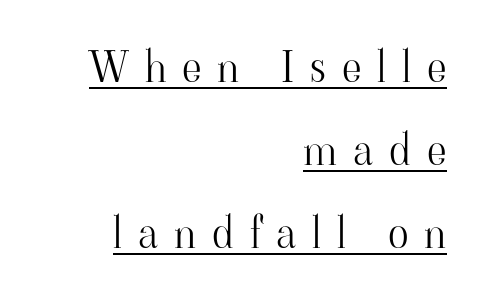
{"serif": "yes", "italic": "no", "bold": "no", "weight": "light", "width": "normal", "stroke_contrast": "high", "x_height": "small", "monospaced": "no", "underline": "yes", "align": "right", "line_spacing": "loose", "line_spacing_ratio": 1.93, "letter_spacing": "wide", "letter_spacing_em": 0.37, "glyph_px": 43}
